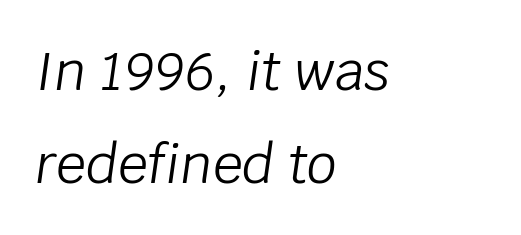
Q: Is the text bold? A: No.
Q: Is the text italic (slanted)? A: Yes, it leans right by about 8 degrees.
Q: Is the text underlined? A: No.
Q: How is the paragraph aligned? A: Left-aligned.
Q: Is the spacing between letters normal or unusually wide? A: Normal.
Q: Width (condensed, normal, or wide)? A: Normal.
Q: Stroke contrast? A: Low.
Q: x-height? A: Large.
Q: Monospaced? A: No.
